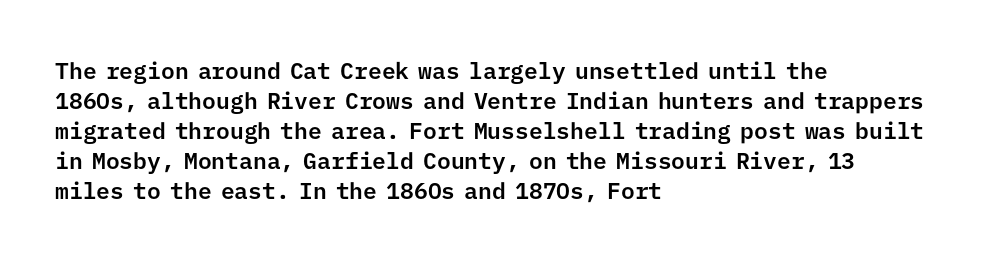
Q: Is the text italic (slanted)? A: No, it is upright.
Q: Is the text underlined? A: No.
Q: How is the paragraph aligned? A: Left-aligned.
Q: Is the spacing between letters normal or unusually wide? A: Normal.
Q: Is the spacing between lines tight, normal or loose? A: Normal.
